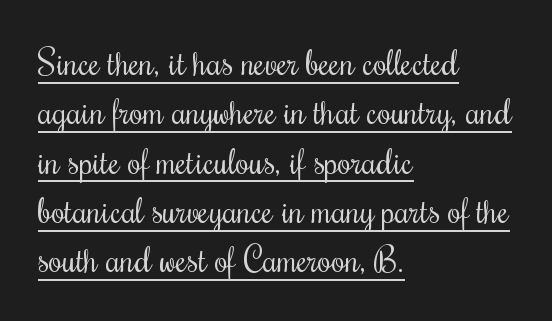
The image shows 35 px regular-weight, condensed serif type; set left-aligned, normal line spacing (1.41x), normal letter spacing, underlined; medium stroke contrast and a small x-height.
